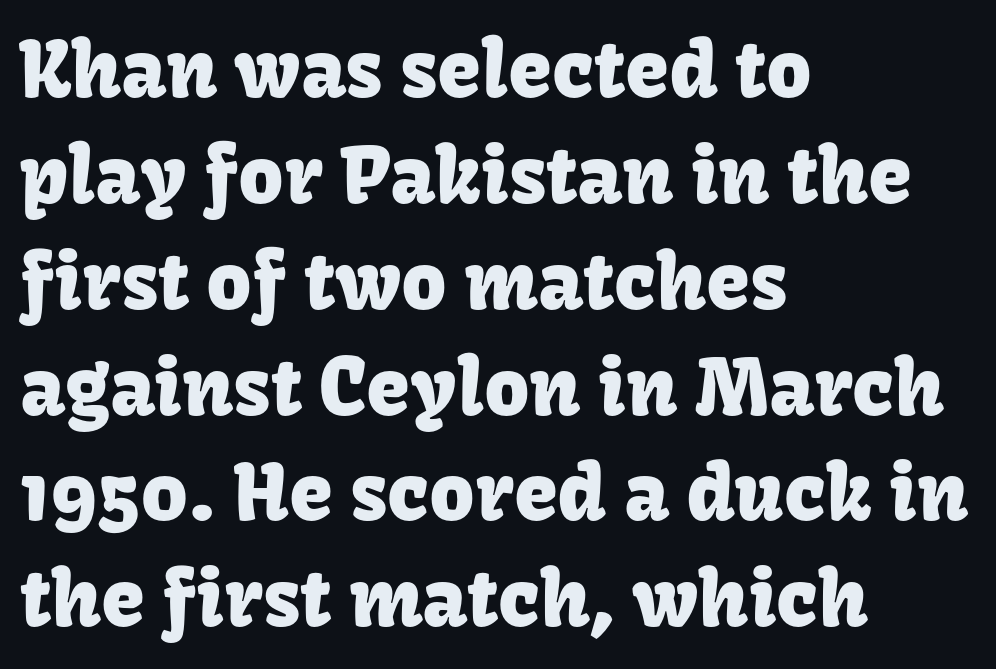
This block has exactly the height ordinary leading produces. Do the characters align in a grid? No, the font is proportional. Is there any slant? The stems are plumb. Decoration check: the copy has no underline. What stands out about the letter spacing? Nothing — it is the standard amount. Where is the straight margin? On the left.
